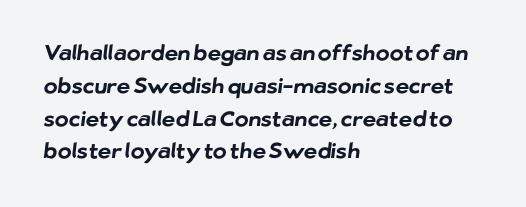
Q: Is the text bold? A: Yes.
Q: Is the text underlined? A: No.
Q: How is the paragraph aligned? A: Left-aligned.
Q: Is the spacing between letters normal or unusually wide? A: Normal.
Q: Is the spacing between lines tight, normal or loose? A: Normal.
